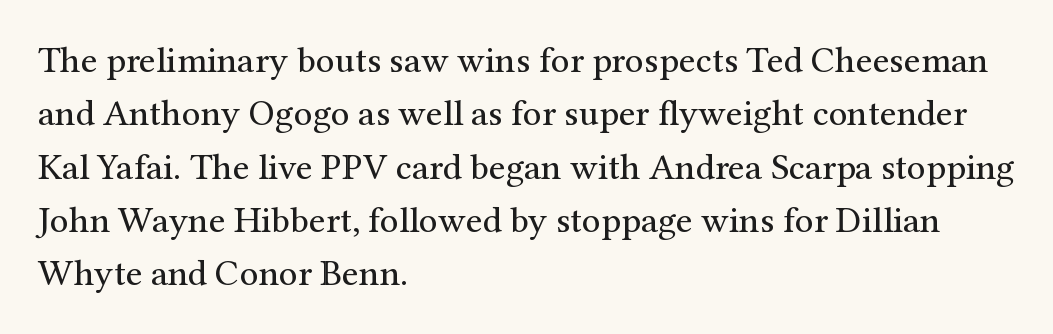
Q: Is the text bold? A: No.
Q: Is the text italic (slanted)? A: No, it is upright.
Q: Is the typeface a serif or a sans-serif typeface? A: Serif.
Q: Is the text underlined? A: No.
Q: How is the paragraph aligned? A: Left-aligned.
Q: Is the spacing between letters normal or unusually wide? A: Normal.
Q: Is the spacing between lines tight, normal or loose? A: Normal.
Q: Width (condensed, normal, or wide)? A: Normal.
Q: Stroke contrast? A: Medium.
Q: x-height? A: Medium.
Q: Monospaced? A: No.
